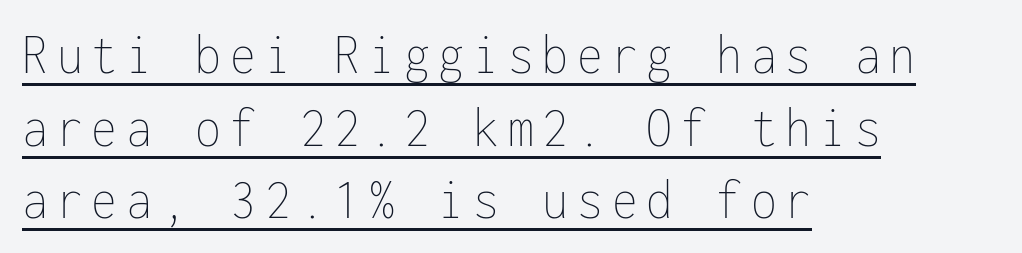
{"italic": "no", "bold": "no", "weight": "thin", "width": "condensed", "stroke_contrast": "low", "x_height": "medium", "monospaced": "yes", "underline": "yes", "align": "left", "line_spacing_ratio": 1.23, "glyph_px": 59}
